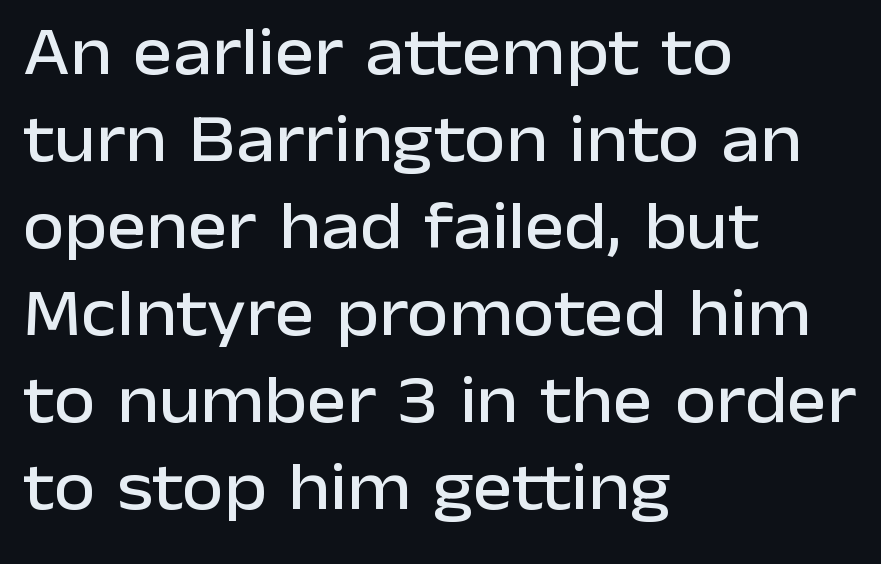
Look at the tracking — it's just the regular setting, nothing added. The space beneath each line is pristine and unruled. Notice how the passage keeps a crisp vertical edge on the left only. This block has exactly the height ordinary leading produces. The passage shown is typeset with a sans-serif family. This is roman type, the default non-slanted kind.
